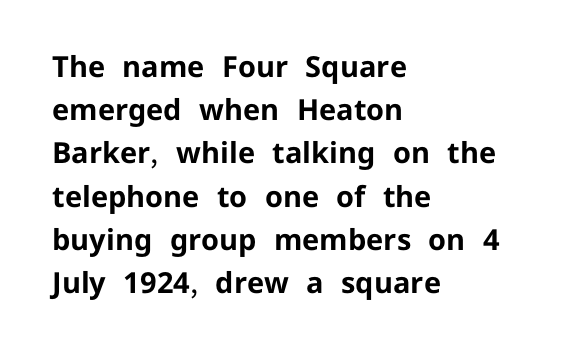
The image shows 29 px bold sans-serif type, upright; set left-aligned, normal line spacing (1.49x), normal letter spacing, not underlined; low stroke contrast and a medium x-height.
